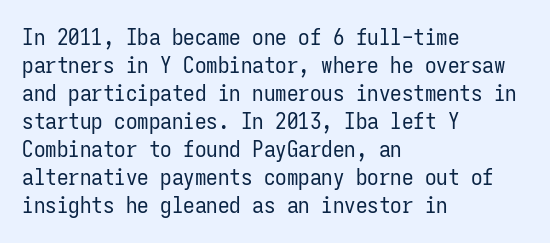
Q: Is the text bold? A: No.
Q: Is the text italic (slanted)? A: No, it is upright.
Q: Is the text underlined? A: No.
Q: How is the paragraph aligned? A: Left-aligned.
Q: Is the spacing between letters normal or unusually wide? A: Normal.
